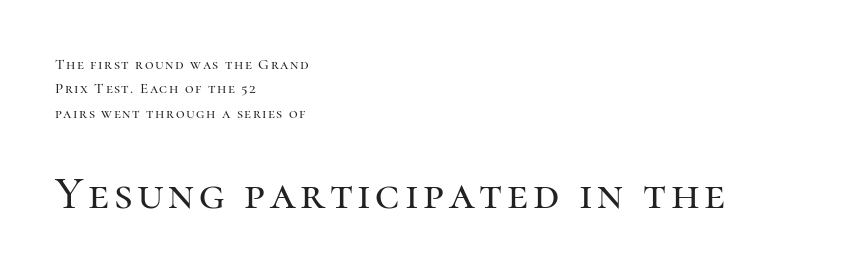
Q: Is the text italic (slanted)? A: No, it is upright.
Q: Is the typeface a serif or a sans-serif typeface? A: Serif.
Q: Is the text underlined? A: No.
Q: How is the paragraph aligned? A: Left-aligned.
Q: Is the spacing between lines tight, normal or loose? A: Normal.
Q: Which block of text is set in a larger size, the first (top) or the second (bottom)? A: The second (bottom) one.
Q: Width (condensed, normal, or wide)? A: Normal.
Q: Stroke contrast? A: High.
Q: x-height? A: Medium.
Q: Monospaced? A: No.
